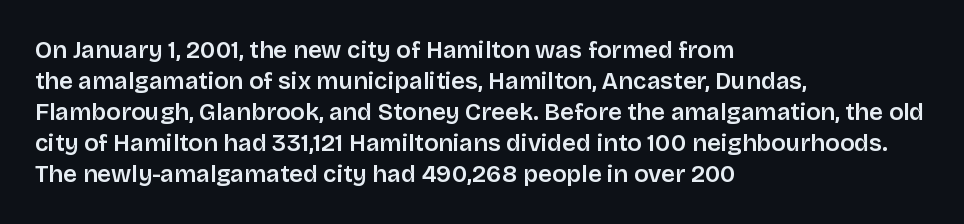
{"italic": "no", "underline": "no", "align": "left", "line_spacing": "normal", "line_spacing_ratio": 1.29, "letter_spacing": "normal", "letter_spacing_em": 0.0, "glyph_px": 24}
